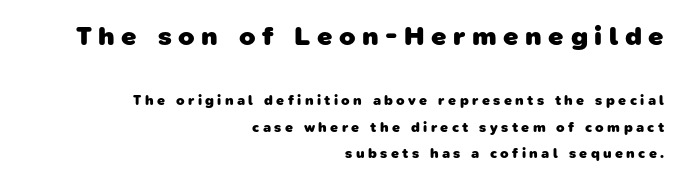
{"bold": "yes", "underline": "no", "align": "right", "line_spacing_ratio": 1.88, "letter_spacing": "wide", "letter_spacing_em": 0.24, "larger_block": "first", "size_ratio": 1.93, "glyph_px": 27}
